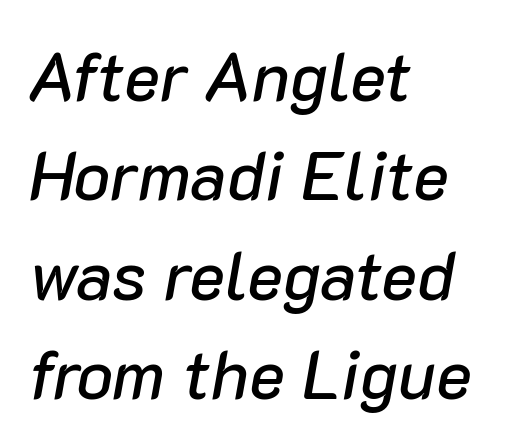
Q: Is the text italic (slanted)? A: Yes, it leans right by about 10 degrees.
Q: Is the text underlined? A: No.
Q: How is the paragraph aligned? A: Left-aligned.
Q: Is the spacing between letters normal or unusually wide? A: Normal.
Q: Is the spacing between lines tight, normal or loose? A: Normal.
Q: Width (condensed, normal, or wide)? A: Normal.
Q: Stroke contrast? A: Low.
Q: x-height? A: Medium.
Q: Monospaced? A: No.
